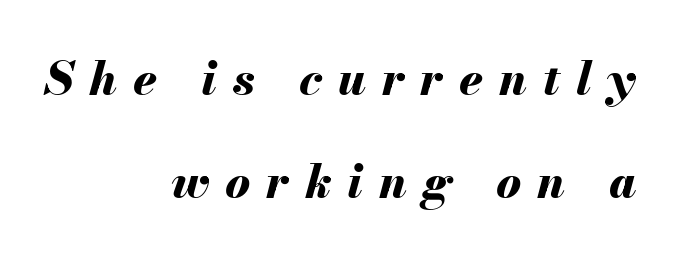
{"italic": "yes", "lean": "right", "slant_degrees": 13, "bold": "yes", "weight": "bold", "width": "normal", "stroke_contrast": "medium", "x_height": "small", "monospaced": "no", "underline": "no", "align": "right", "line_spacing": "loose", "line_spacing_ratio": 2.2, "letter_spacing": "wide", "letter_spacing_em": 0.34, "glyph_px": 47}
